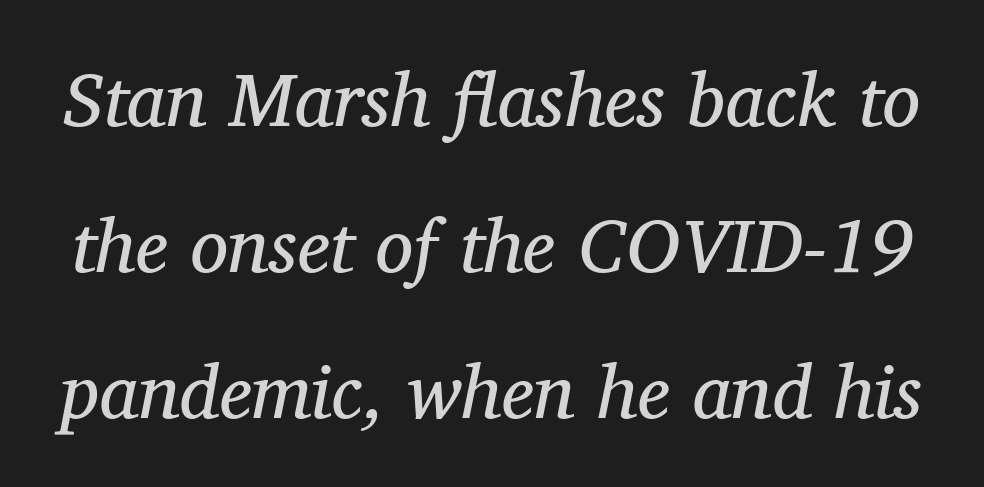
Q: Is the text bold? A: No.
Q: Is the text italic (slanted)? A: Yes, it leans right by about 11 degrees.
Q: Is the typeface a serif or a sans-serif typeface? A: Serif.
Q: Is the text underlined? A: No.
Q: Is the spacing between letters normal or unusually wide? A: Normal.
Q: Is the spacing between lines tight, normal or loose? A: Loose.
Q: Width (condensed, normal, or wide)? A: Normal.
Q: Stroke contrast? A: Medium.
Q: x-height? A: Medium.
Q: Monospaced? A: No.
